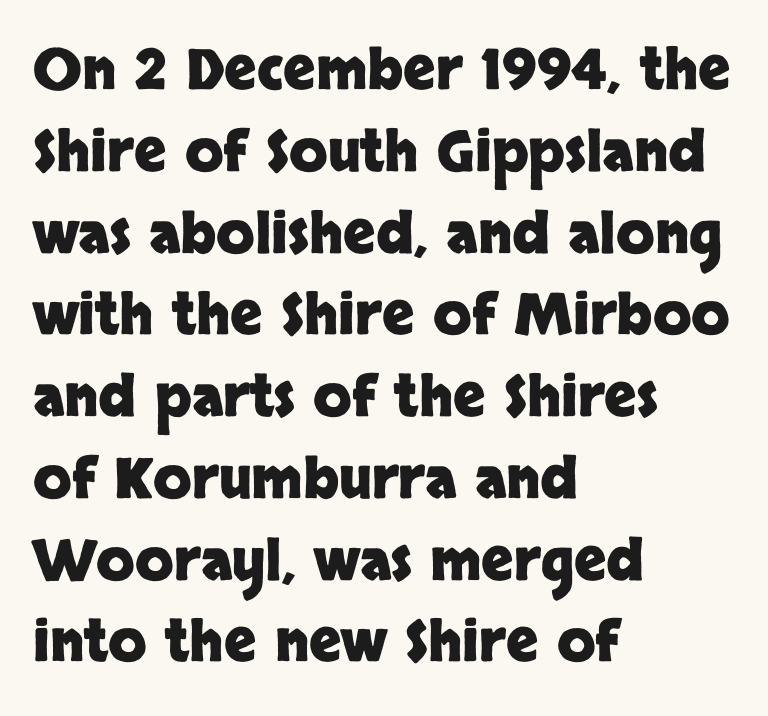
{"serif": "no", "italic": "no", "bold": "yes", "weight": "heavy", "width": "normal", "stroke_contrast": "low", "x_height": "large", "monospaced": "no", "underline": "no", "align": "left", "line_spacing": "normal", "line_spacing_ratio": 1.46, "letter_spacing": "normal", "letter_spacing_em": 0.0, "glyph_px": 56}
